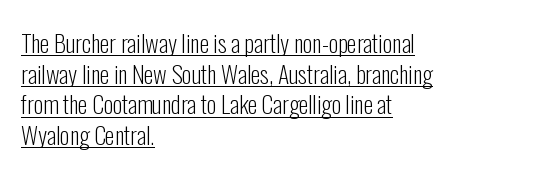
The image shows 24 px text type, upright; set left-aligned, normal line spacing (1.28x), normal letter spacing, underlined.
